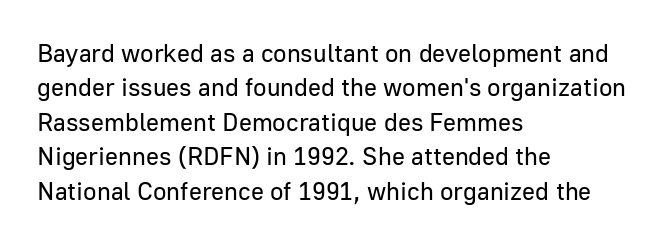
Spacing between characters is what you'd get straight out of the box. The passage shown is not underscored anywhere. The lines in this sample share a left origin and differ only in where they stop. The lines sit at an ordinary, default distance from one another. Is the type heavy? It reads as light-to-regular instead.
